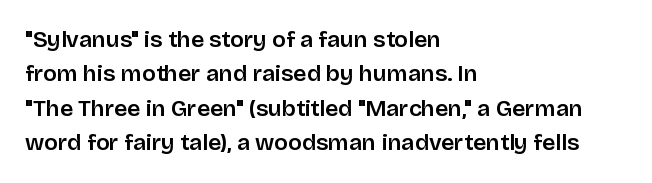
{"italic": "no", "bold": "semi", "underline": "no", "align": "left", "line_spacing": "normal", "line_spacing_ratio": 1.5, "letter_spacing": "normal", "letter_spacing_em": 0.0, "glyph_px": 23}
